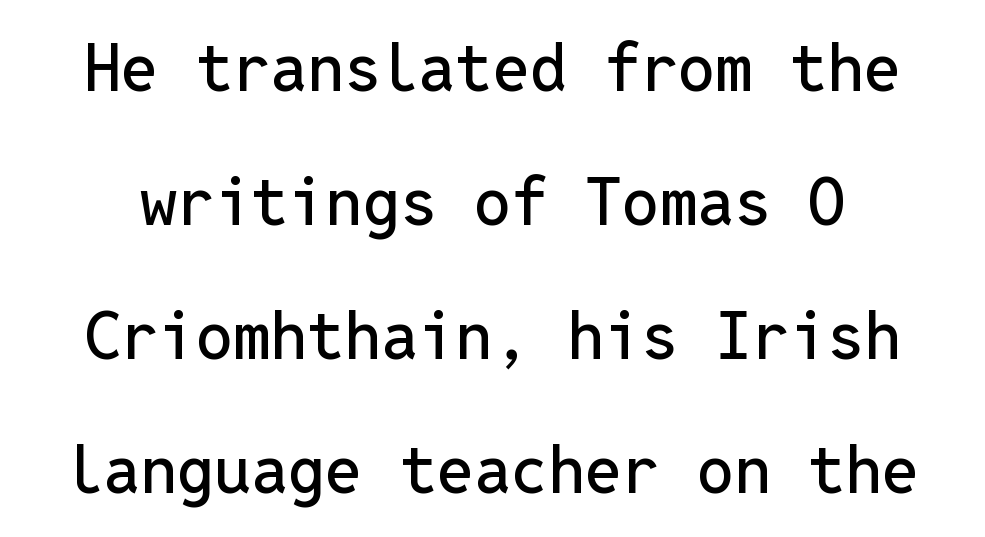
The image shows 66 px sans-serif type, upright, monospaced; set loose line spacing (2.03x), normal letter spacing, not underlined; low stroke contrast and a medium x-height.
